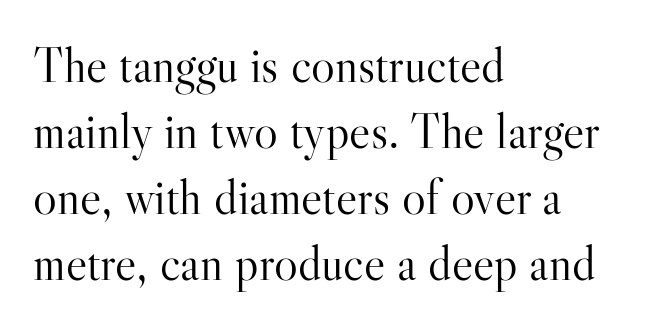
Q: Is the text bold? A: No.
Q: Is the text italic (slanted)? A: No, it is upright.
Q: Is the typeface a serif or a sans-serif typeface? A: Serif.
Q: Is the text underlined? A: No.
Q: How is the paragraph aligned? A: Left-aligned.
Q: Is the spacing between letters normal or unusually wide? A: Normal.
Q: Is the spacing between lines tight, normal or loose? A: Normal.
Q: Width (condensed, normal, or wide)? A: Normal.
Q: Stroke contrast? A: High.
Q: x-height? A: Small.
Q: Monospaced? A: No.
